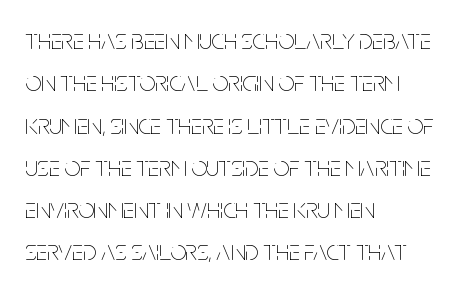
{"italic": "no", "bold": "no", "weight": "thin", "width": "condensed", "stroke_contrast": "low", "x_height": "large", "monospaced": "no", "underline": "no", "align": "left", "line_spacing": "normal", "line_spacing_ratio": 1.51, "letter_spacing": "normal", "letter_spacing_em": 0.0, "glyph_px": 28}
